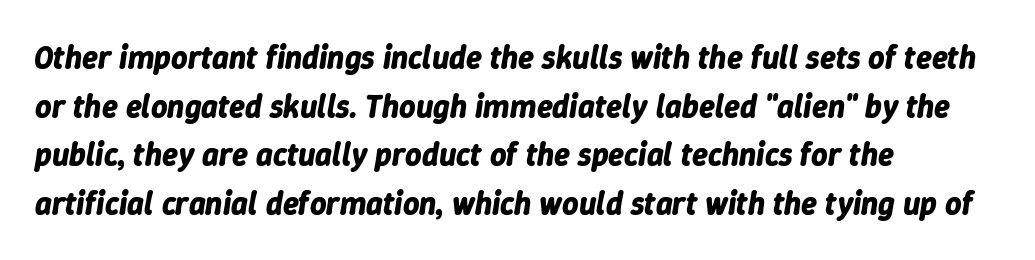
The image shows 32 px bold type, italic (leaning right); set left-aligned, normal line spacing (1.52x), normal letter spacing, not underlined; low stroke contrast and a medium x-height.
